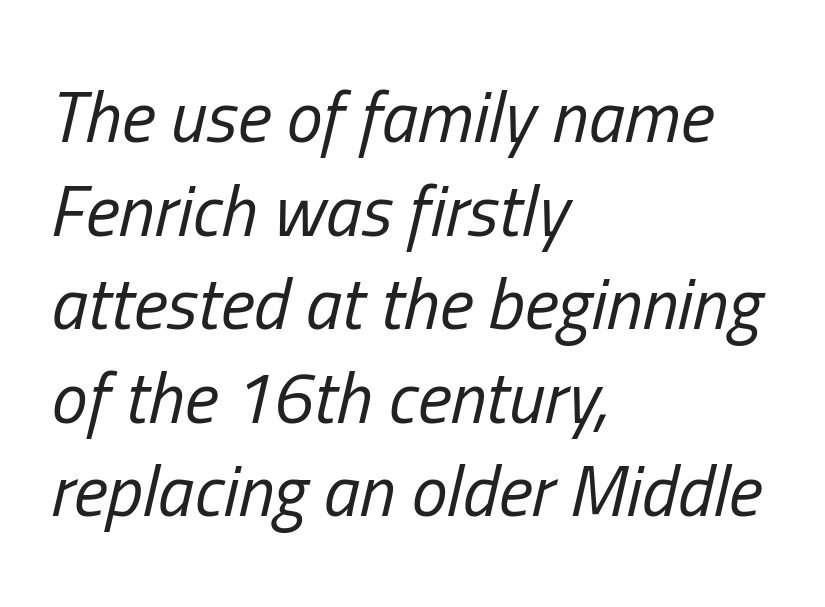
The image shows 72 px regular-weight, condensed type, italic (leaning right); set left-aligned, normal line spacing (1.3x), normal letter spacing, not underlined; low stroke contrast and a medium x-height.
